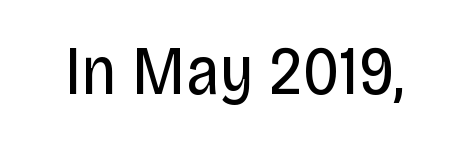
The image shows 68 px regular-weight, condensed sans-serif type, upright; set normal letter spacing, not underlined; low stroke contrast and a large x-height.
